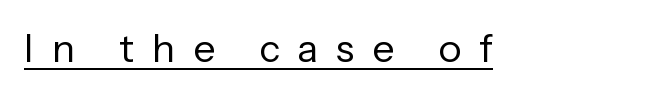
Every word sits above its own underline. Is this a heavy cut? Hardly; it is regular or lighter. The passage shown is typeset with a sans-serif family. These lines are rendered in a variable-pitch font. Italic: no, the glyphs are upright roman.
